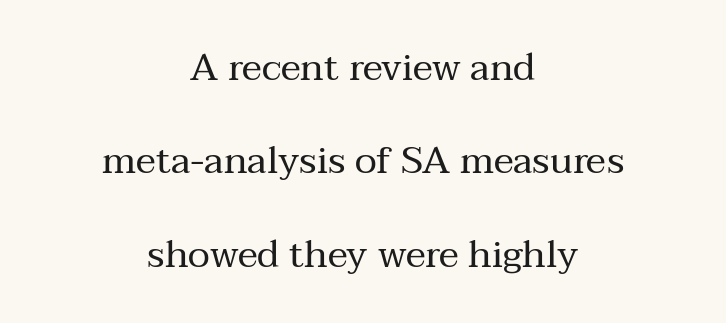
These lines keep a tight, regular rhythm from letter to letter. Every character sits straight up, as roman type does. Descenders are the only things crossing below the line. Reading down the column, the eye jumps a long way to each next line.
